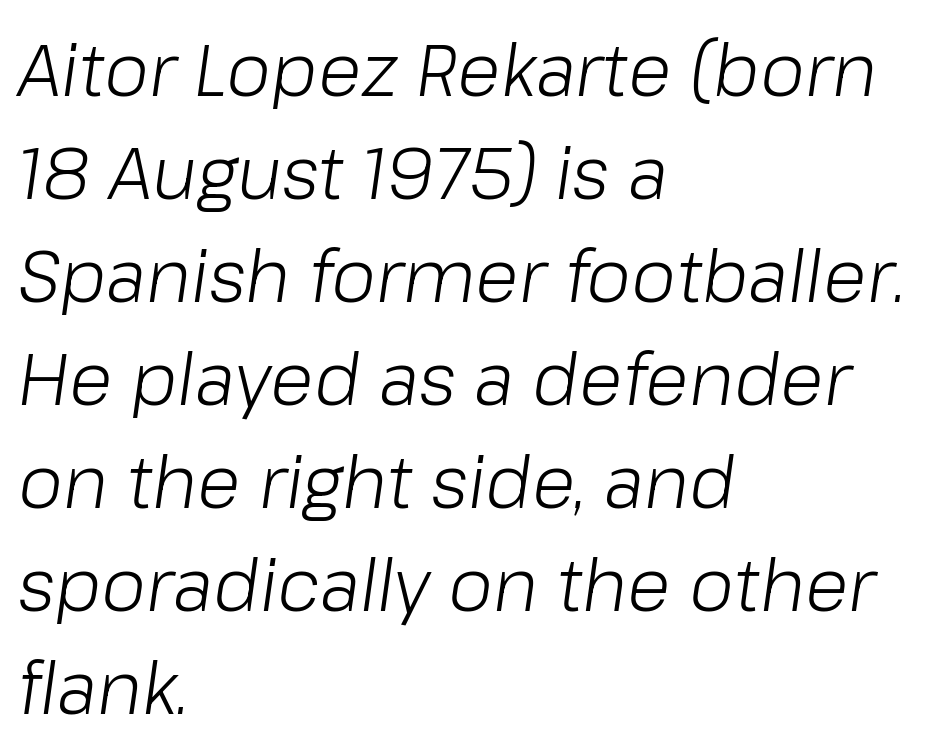
{"italic": "yes", "lean": "right", "slant_degrees": 8, "bold": "no", "weight": "light", "width": "normal", "stroke_contrast": "low", "x_height": "medium", "monospaced": "no", "underline": "no", "align": "left", "line_spacing": "normal", "line_spacing_ratio": 1.43, "letter_spacing": "normal", "letter_spacing_em": 0.0, "glyph_px": 72}
